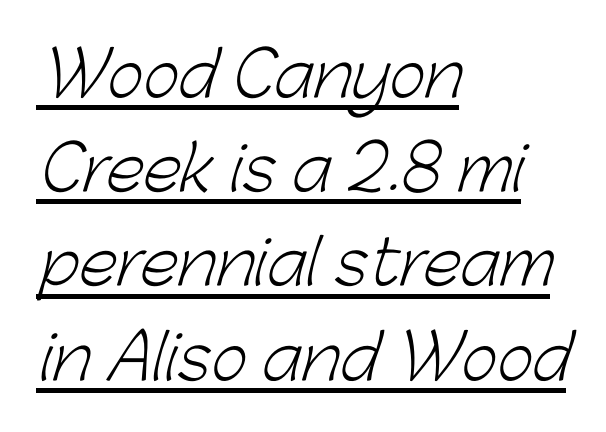
The image shows 62 px light sans-serif type; set left-aligned, normal line spacing (1.52x), normal letter spacing, underlined; low stroke contrast and a medium x-height.
